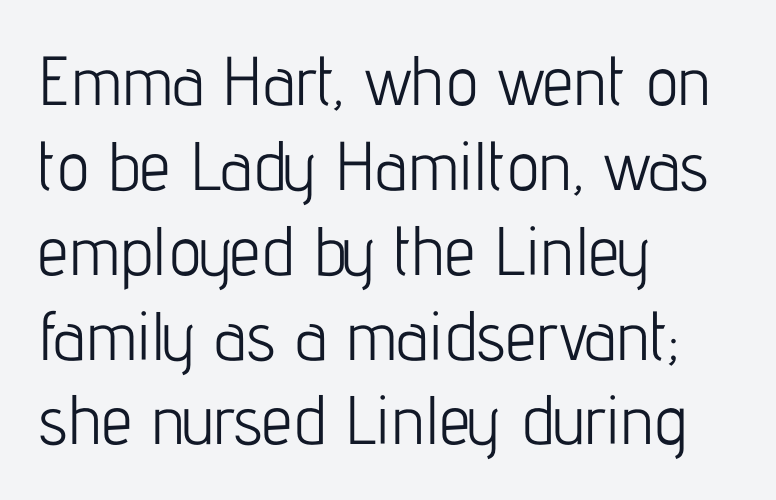
{"serif": "no", "italic": "no", "bold": "no", "weight": "light", "width": "condensed", "stroke_contrast": "low", "x_height": "medium", "monospaced": "no", "underline": "no", "align": "left", "line_spacing_ratio": 1.23, "letter_spacing": "normal", "letter_spacing_em": 0.0, "glyph_px": 69}
